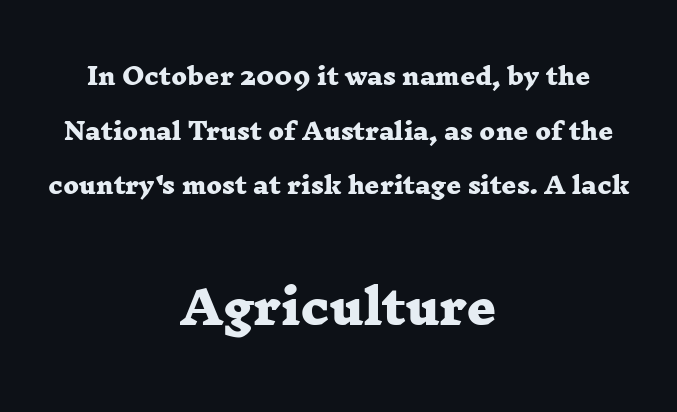
Q: Is the text bold? A: Yes.
Q: Is the typeface a serif or a sans-serif typeface? A: Serif.
Q: Is the text underlined? A: No.
Q: How is the paragraph aligned? A: Centered.
Q: Is the spacing between letters normal or unusually wide? A: Normal.
Q: Is the spacing between lines tight, normal or loose? A: Loose.
Q: Which block of text is set in a larger size, the first (top) or the second (bottom)? A: The second (bottom) one.
Q: Width (condensed, normal, or wide)? A: Wide.
Q: Stroke contrast? A: Low.
Q: x-height? A: Medium.
Q: Monospaced? A: No.
